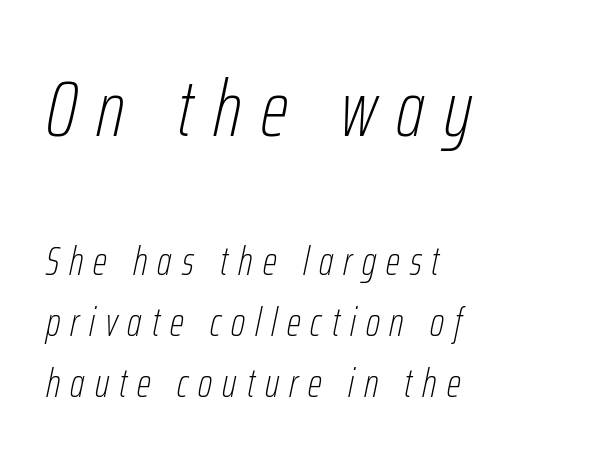
{"italic": "yes", "lean": "right", "slant_degrees": 12, "bold": "no", "weight": "thin", "width": "condensed", "stroke_contrast": "low", "x_height": "medium", "monospaced": "no", "underline": "no", "align": "left", "line_spacing": "normal", "line_spacing_ratio": 1.52, "letter_spacing": "wide", "letter_spacing_em": 0.25, "larger_block": "first", "size_ratio": 1.98, "glyph_px": 79}
